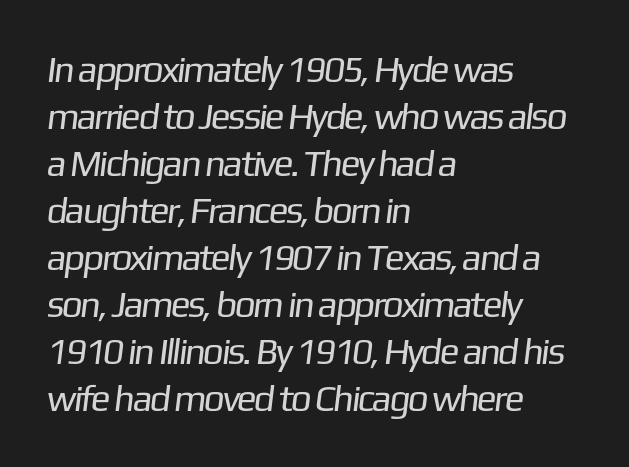
Q: Is the text bold? A: No.
Q: Is the typeface a serif or a sans-serif typeface? A: Sans-serif.
Q: Is the text underlined? A: No.
Q: How is the paragraph aligned? A: Left-aligned.
Q: Is the spacing between letters normal or unusually wide? A: Normal.
Q: Is the spacing between lines tight, normal or loose? A: Normal.
Q: Width (condensed, normal, or wide)? A: Normal.
Q: Stroke contrast? A: Low.
Q: x-height? A: Medium.
Q: Monospaced? A: No.
